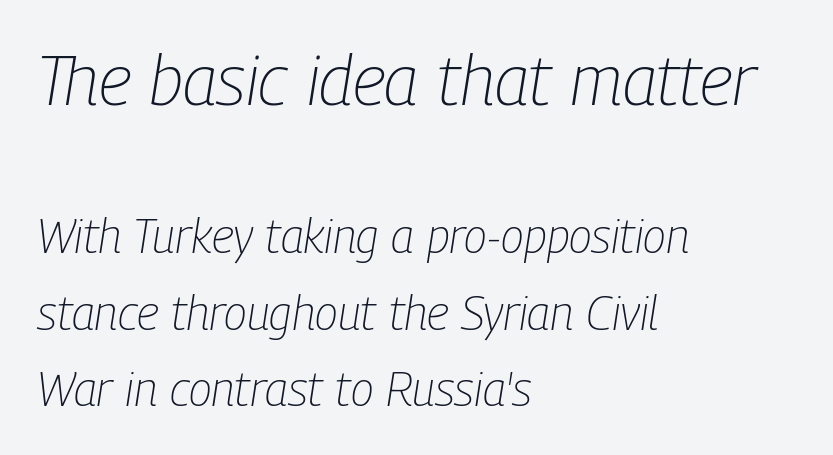
{"italic": "yes", "lean": "right", "slant_degrees": 9, "bold": "no", "weight": "light", "width": "condensed", "stroke_contrast": "low", "x_height": "medium", "monospaced": "no", "underline": "no", "align": "left", "line_spacing": "normal", "line_spacing_ratio": 1.63, "letter_spacing": "normal", "letter_spacing_em": 0.0, "larger_block": "first", "size_ratio": 1.49, "glyph_px": 70}
